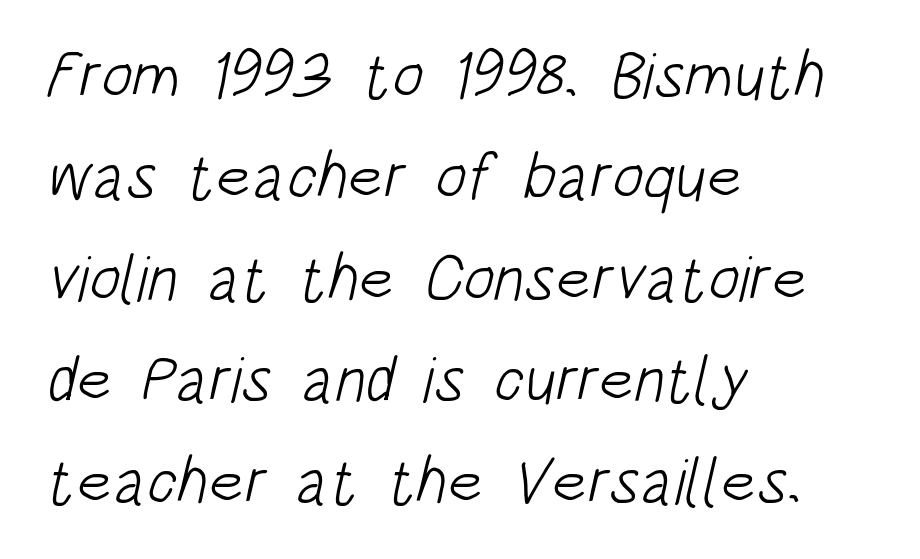
The letters advance in unequal steps, a hallmark of proportional type. Font category for this specimen: sans-serif. What stands out about the letter spacing? Nothing — it is the standard amount. Think standard paragraph weight, or any step lighter than that. Is there much room between lines? A standard amount, neither cramped nor airy. The paragraph shown leans on its left margin.
